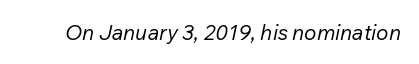
The image shows 21 px text type, italic (leaning right); set normal letter spacing, not underlined.
